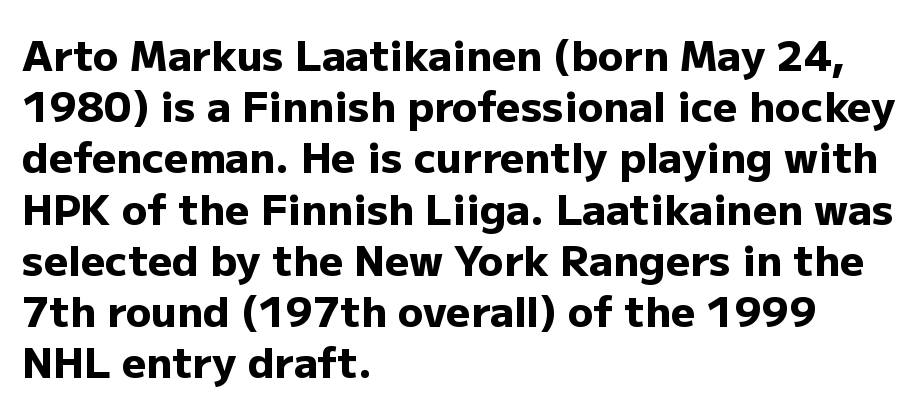
The image shows 42 px heavy sans-serif type, upright; set left-aligned, line spacing 1.22x, normal letter spacing, not underlined; low stroke contrast and a medium x-height.
